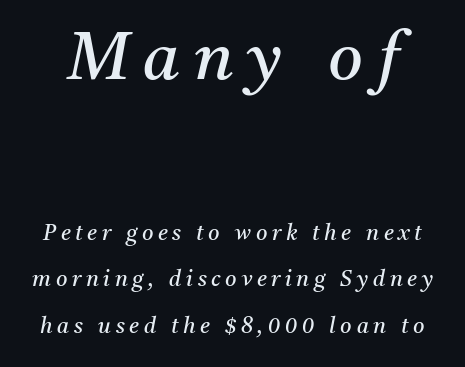
Quick note: interline space is abundant. The initial chunk of copy outweighs the following chunk in type size. A clean baseline with only descenders dipping below it. Emphasis-style slanted type is in use. A quiet, ordinary-to-light weight characterises the typeface.
